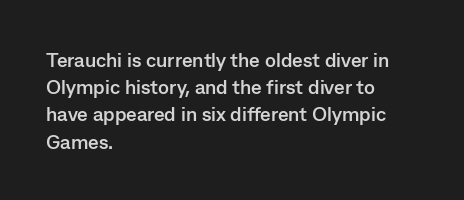
The image shows 20 px bold type, upright; set left-aligned, normal line spacing (1.36x), normal letter spacing, not underlined.
